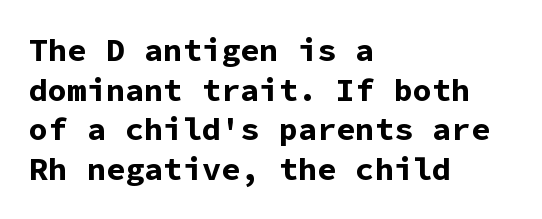
The image shows 32 px bold sans-serif type, upright, monospaced; set left-aligned, line spacing 1.24x, normal letter spacing, not underlined; low stroke contrast and a medium x-height.
